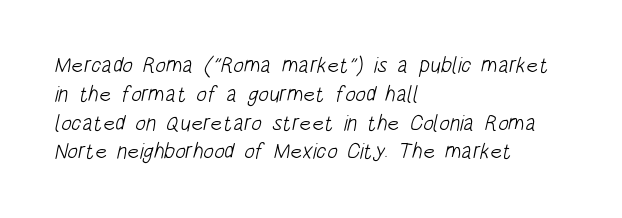
Q: Is the text bold? A: No.
Q: Is the text underlined? A: No.
Q: How is the paragraph aligned? A: Left-aligned.
Q: Is the spacing between letters normal or unusually wide? A: Normal.
Q: Is the spacing between lines tight, normal or loose? A: Normal.
